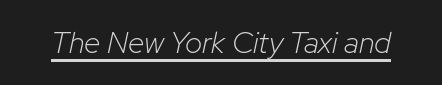
Q: Is the text bold? A: No.
Q: Is the text italic (slanted)? A: Yes, it leans right by about 12 degrees.
Q: Is the text underlined? A: Yes.
Q: Is the spacing between letters normal or unusually wide? A: Normal.
Q: Width (condensed, normal, or wide)? A: Normal.
Q: Stroke contrast? A: Low.
Q: x-height? A: Medium.
Q: Monospaced? A: No.
